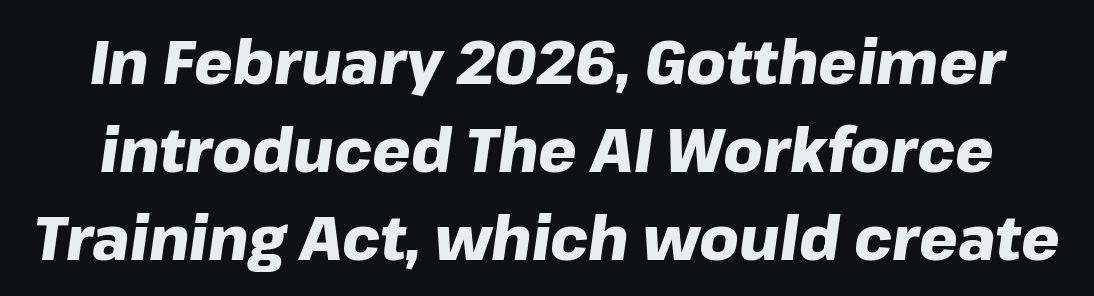
Q: Is the text bold? A: Yes.
Q: Is the text italic (slanted)? A: Yes, it leans right by about 8 degrees.
Q: Is the text underlined? A: No.
Q: Is the spacing between letters normal or unusually wide? A: Normal.
Q: Is the spacing between lines tight, normal or loose? A: Normal.
Q: Width (condensed, normal, or wide)? A: Normal.
Q: Stroke contrast? A: Low.
Q: x-height? A: Medium.
Q: Monospaced? A: No.
